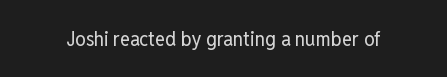
The image shows 21 px text type, upright; set normal letter spacing, not underlined.
